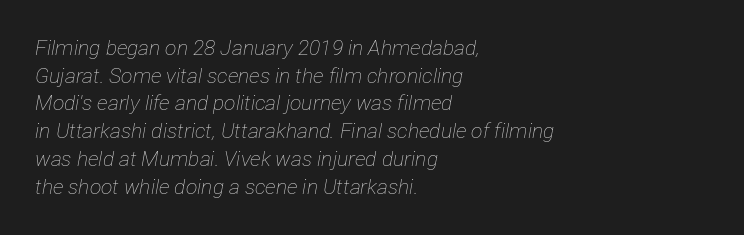
{"italic": "yes", "lean": "right", "slant_degrees": 12, "bold": "no", "underline": "no", "align": "left", "line_spacing": "normal", "line_spacing_ratio": 1.32, "letter_spacing": "normal", "letter_spacing_em": 0.0, "glyph_px": 21}
